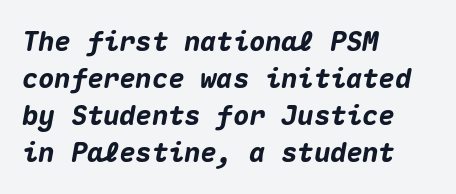
Q: Is the text bold? A: Yes.
Q: Is the text italic (slanted)? A: Yes, it leans right by about 10 degrees.
Q: Is the text underlined? A: No.
Q: How is the paragraph aligned? A: Left-aligned.
Q: Is the spacing between letters normal or unusually wide? A: Normal.
Q: Is the spacing between lines tight, normal or loose? A: Normal.
